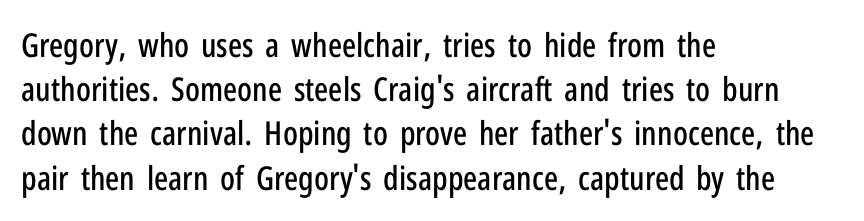
The image shows 33 px condensed sans-serif type, upright; set left-aligned, normal line spacing (1.34x), normal letter spacing, not underlined; low stroke contrast and a medium x-height.
